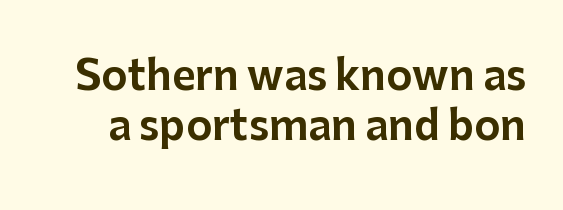
The image shows 40 px sans-serif type, upright; set normal line spacing (1.26x), normal letter spacing, not underlined; low stroke contrast and a medium x-height.
